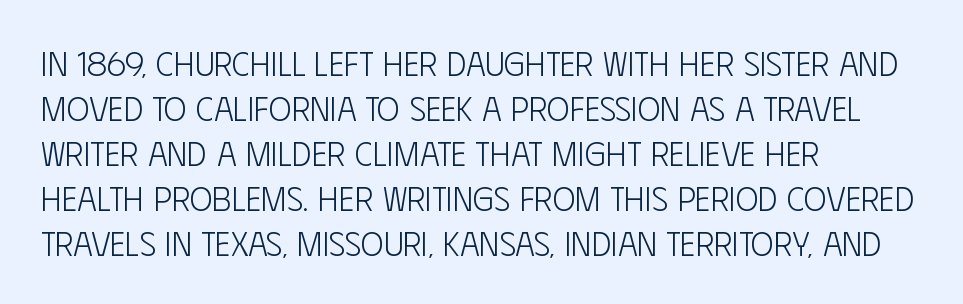
Regarding leading, the lines here are spaced in the standard way. The letters stand straight up with perfectly vertical stems. Check under the words: just untouched page. The paragraph shown leans on its left margin. The passage shown is typeset with a sans-serif family.
